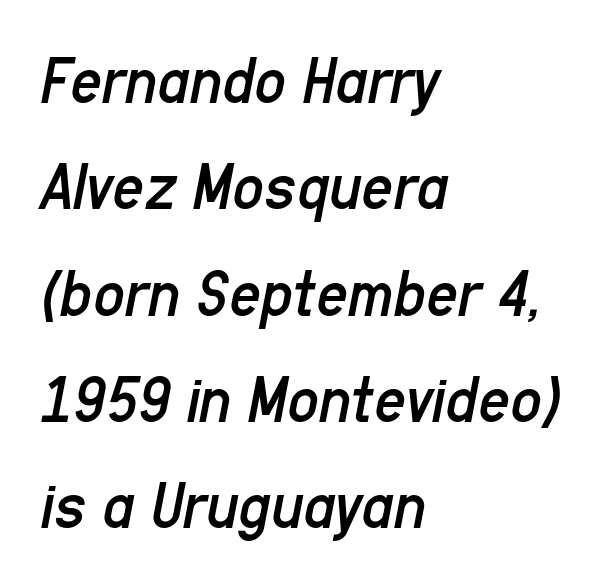
{"italic": "yes", "lean": "right", "slant_degrees": 11, "bold": "no", "weight": "regular", "width": "condensed", "stroke_contrast": "low", "x_height": "medium", "monospaced": "no", "underline": "no", "align": "left", "line_spacing": "normal", "line_spacing_ratio": 1.54, "letter_spacing": "normal", "letter_spacing_em": 0.0, "glyph_px": 69}
